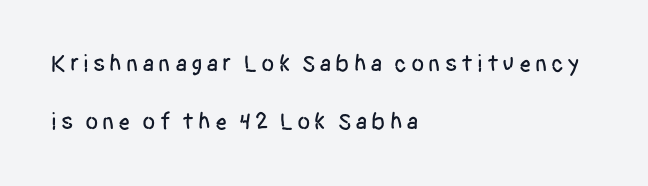
{"italic": "no", "underline": "no", "align": "left", "line_spacing": "loose", "line_spacing_ratio": 2.43, "glyph_px": 24}
